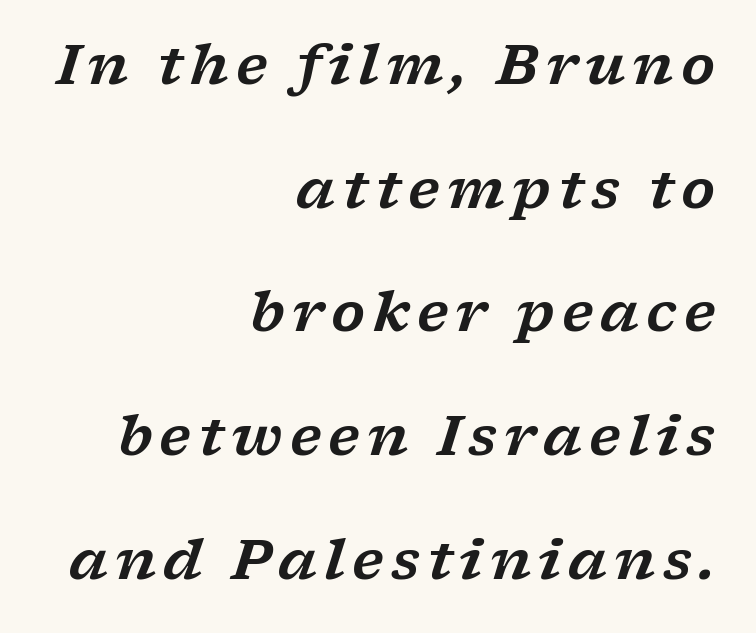
The image shows 55 px wide serif type, italic (leaning right); set right-aligned, loose line spacing (2.25x), not underlined; low stroke contrast and a medium x-height.
